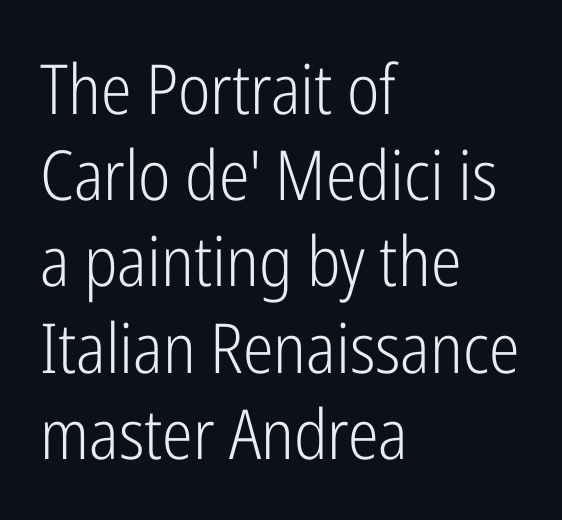
Think of a printed novel: that variable character pitch is what you see here. Only glyphs here, with clear space below each row. This rendering uses left alignment, leaving the right contour irregular. Ascenders rise straight up at ninety degrees. Vertically, the passage feels balanced, rows spaced as you'd expect. Heaviness? Minimal to ordinary, like unemphasized prose.
